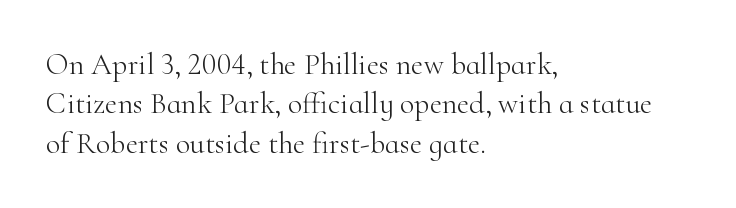
{"serif": "yes", "italic": "no", "bold": "no", "weight": "light", "width": "normal", "stroke_contrast": "high", "x_height": "small", "monospaced": "no", "underline": "no", "align": "left", "line_spacing": "normal", "line_spacing_ratio": 1.31, "letter_spacing": "normal", "letter_spacing_em": 0.0, "glyph_px": 30}
